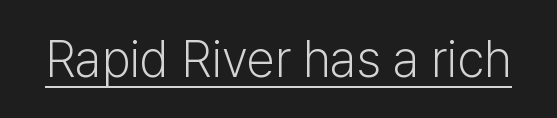
The image shows 51 px light sans-serif type, upright; set normal letter spacing, underlined; low stroke contrast and a medium x-height.
